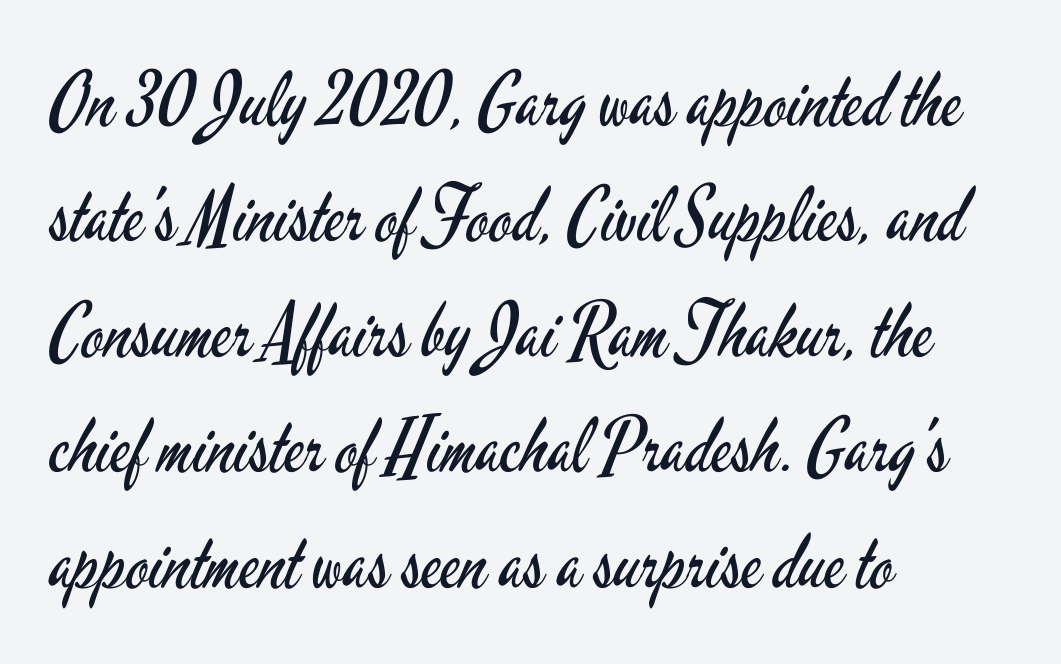
A normal amount of white space separates one row of letters from the next. The face used here is proportionally spaced, like ordinary book or web type. Nothing unusual about the tracking: characters are spaced as the font intends.
